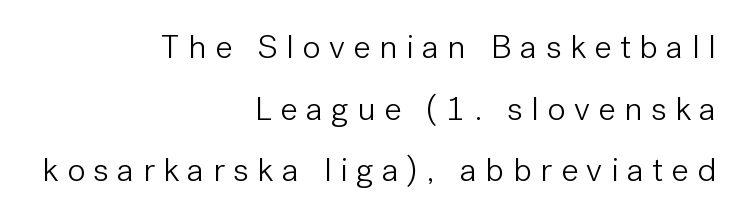
Q: Is the text bold? A: No.
Q: Is the text italic (slanted)? A: No, it is upright.
Q: Is the typeface a serif or a sans-serif typeface? A: Sans-serif.
Q: Is the text underlined? A: No.
Q: How is the paragraph aligned? A: Right-aligned.
Q: Is the spacing between letters normal or unusually wide? A: Unusually wide.
Q: Width (condensed, normal, or wide)? A: Normal.
Q: Stroke contrast? A: Low.
Q: x-height? A: Medium.
Q: Monospaced? A: No.
